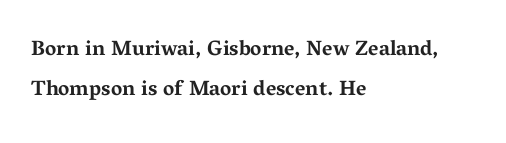
Q: Is the text bold? A: Yes.
Q: Is the text italic (slanted)? A: No, it is upright.
Q: Is the text underlined? A: No.
Q: How is the paragraph aligned? A: Left-aligned.
Q: Is the spacing between letters normal or unusually wide? A: Normal.
Q: Is the spacing between lines tight, normal or loose? A: Loose.
